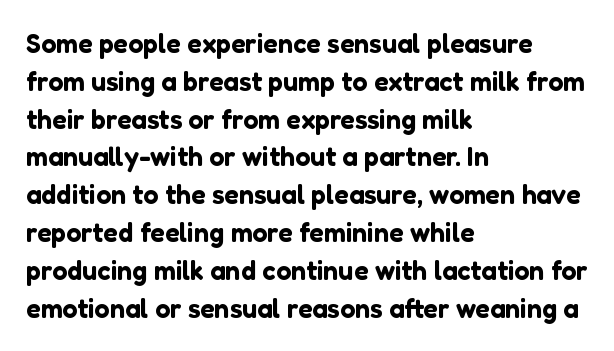
The ragged edge is on the right, which tells us the setting is flush left. Underline: absent. Does the leading feel generous? No, just average. The type is set solid horizontally, with unmodified tracking.
